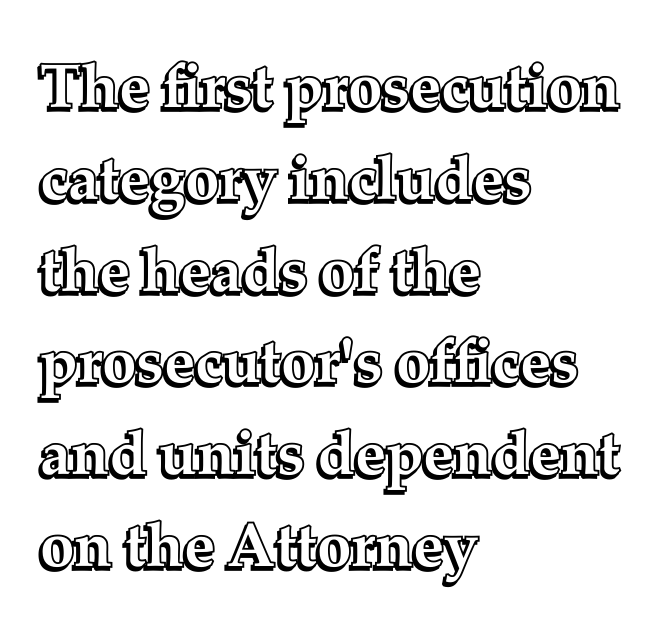
The passage shown stacks its lines at a standard gap. Does the copy run flush right? No — it runs flush left. The letters advance in unequal steps, a hallmark of proportional type. Tall strokes in this sample are plumb rather than angled. Descenders hang freely into open space.
